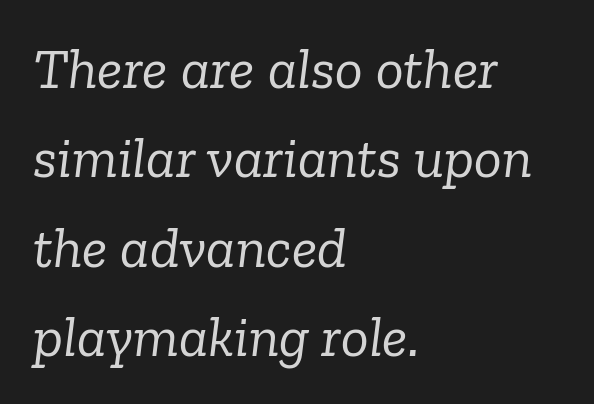
{"serif": "yes", "italic": "yes", "lean": "right", "slant_degrees": 6, "bold": "no", "weight": "light", "width": "normal", "stroke_contrast": "low", "x_height": "medium", "monospaced": "no", "underline": "no", "align": "left", "line_spacing": "normal", "line_spacing_ratio": 1.54, "letter_spacing": "normal", "letter_spacing_em": 0.0, "glyph_px": 58}
